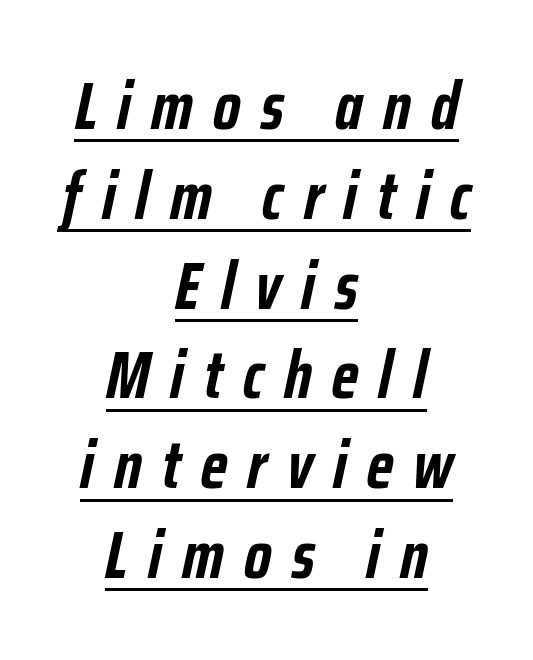
The image shows 67 px semibold, condensed type, italic (leaning right); set centered, normal line spacing (1.34x), unusually wide letter spacing (+0.3 em), underlined; low stroke contrast and a medium x-height.
